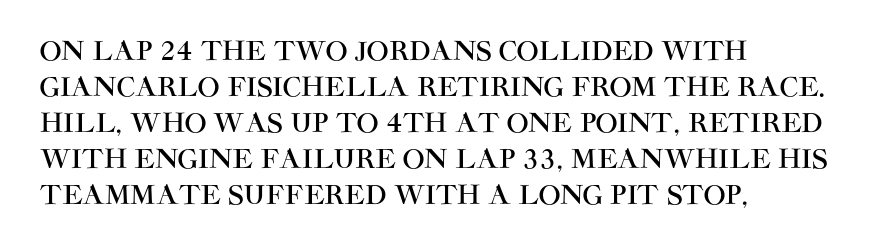
Q: Is the text italic (slanted)? A: No, it is upright.
Q: Is the text underlined? A: No.
Q: How is the paragraph aligned? A: Left-aligned.
Q: Is the spacing between letters normal or unusually wide? A: Normal.
Q: Is the spacing between lines tight, normal or loose? A: Normal.
